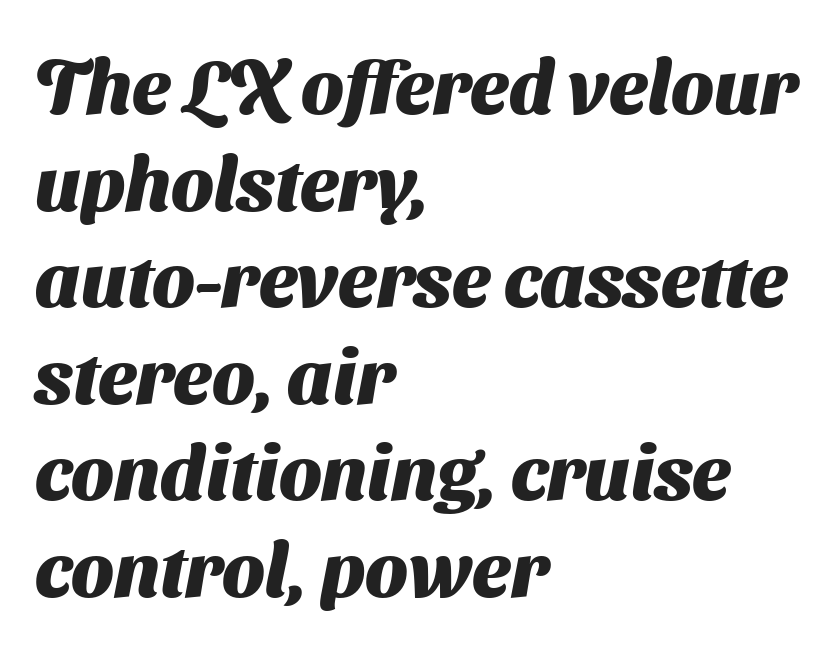
Classification — sans serif. The space beneath each line is pristine and unruled. Typesetter's note: full bold, strokes at maximum text heaviness. Caption: multi-line text, flush left, ragged right. Spacing verdict: proportional, widths tailored to each character.
